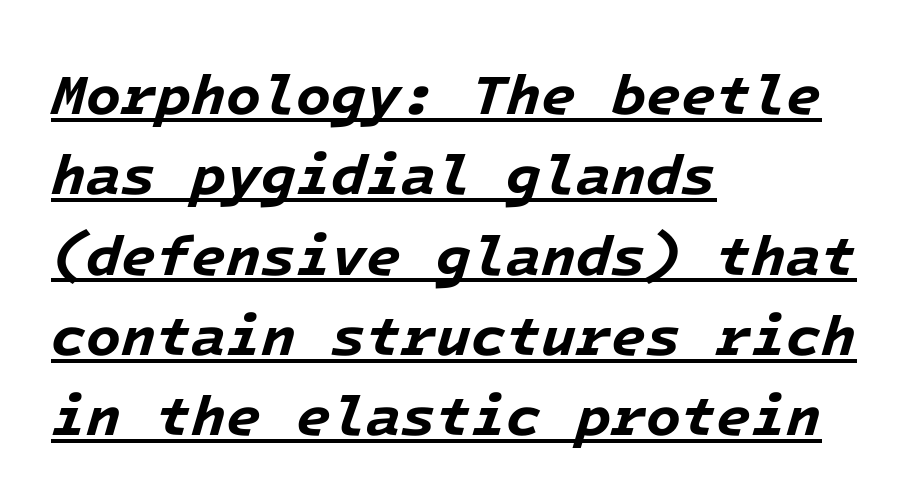
The image shows 57 px bold type, italic (leaning right), monospaced; set left-aligned, normal line spacing (1.41x), normal letter spacing, underlined; low stroke contrast and a medium x-height.
